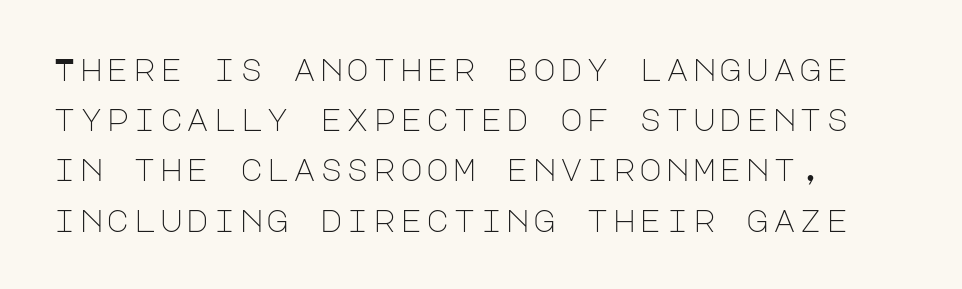
Q: Is the text bold? A: No.
Q: Is the text italic (slanted)? A: No, it is upright.
Q: Is the typeface a serif or a sans-serif typeface? A: Sans-serif.
Q: Is the text underlined? A: No.
Q: How is the paragraph aligned? A: Left-aligned.
Q: Is the spacing between lines tight, normal or loose? A: Normal.
Q: Width (condensed, normal, or wide)? A: Normal.
Q: Stroke contrast? A: Low.
Q: x-height? A: Large.
